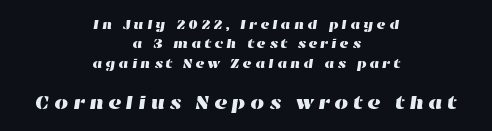
Q: Is the text underlined? A: No.
Q: How is the paragraph aligned? A: Centered.
Q: Is the spacing between letters normal or unusually wide? A: Unusually wide.
Q: Is the spacing between lines tight, normal or loose? A: Normal.
Q: Which block of text is set in a larger size, the first (top) or the second (bottom)? A: The second (bottom) one.
